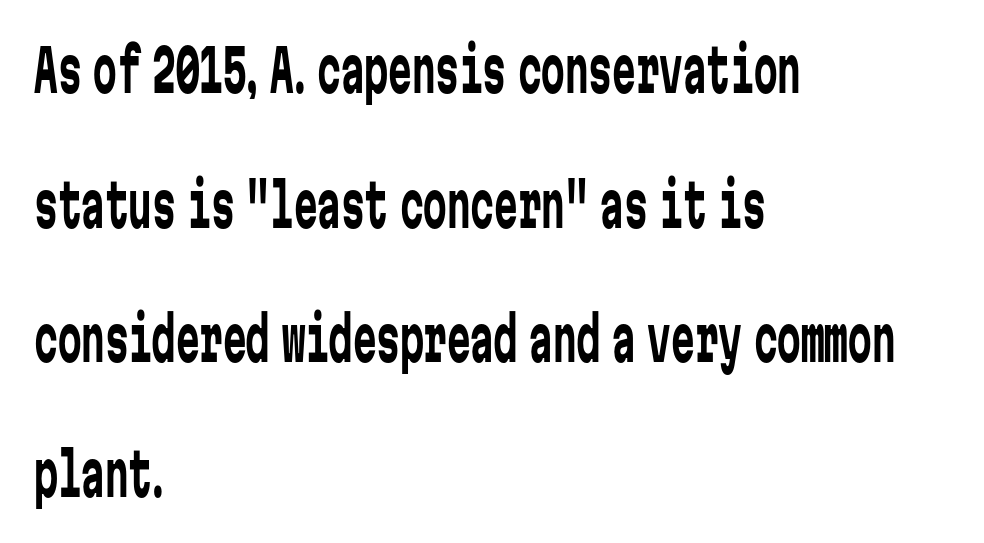
Where is the straight margin? On the left. The space beneath each line is pristine and unruled. Vertically, the passage feels expansive, rows floating well apart. Do the characters align in a grid? Yes, the font is monospaced.
